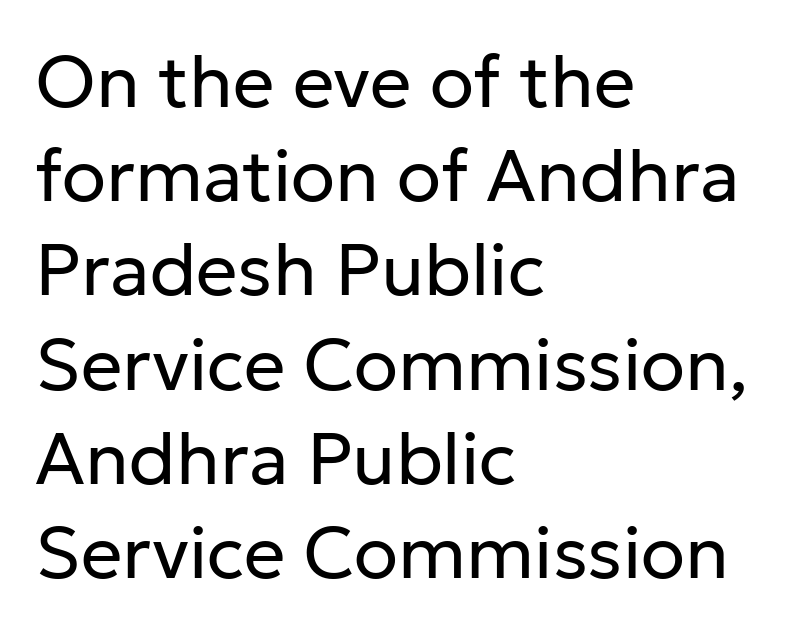
The image shows 73 px regular-weight sans-serif type, upright; set left-aligned, normal line spacing (1.29x), normal letter spacing, not underlined; low stroke contrast and a medium x-height.
